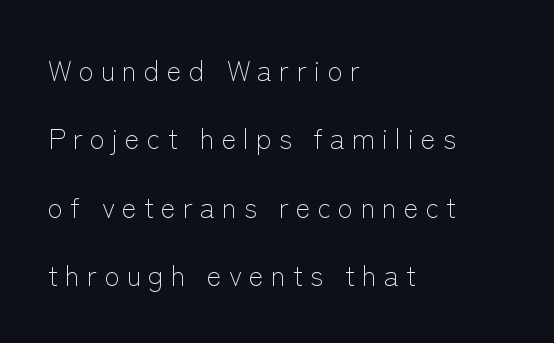
The image shows 28 px light sans-serif type, upright; set left-aligned, loose line spacing (2.44x), unusually wide letter spacing (+0.25 em), not underlined; low stroke contrast and a medium x-height.
